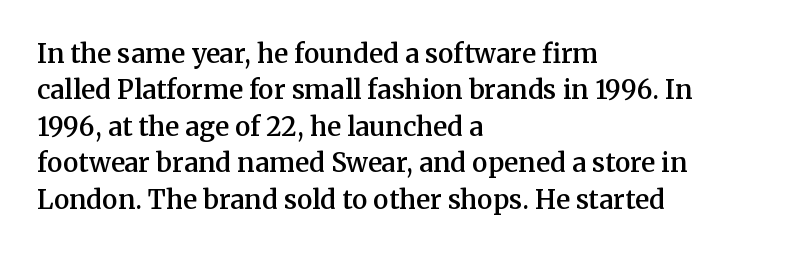
The image shows 26 px text type, upright; set left-aligned, normal line spacing (1.4x), normal letter spacing, not underlined.
